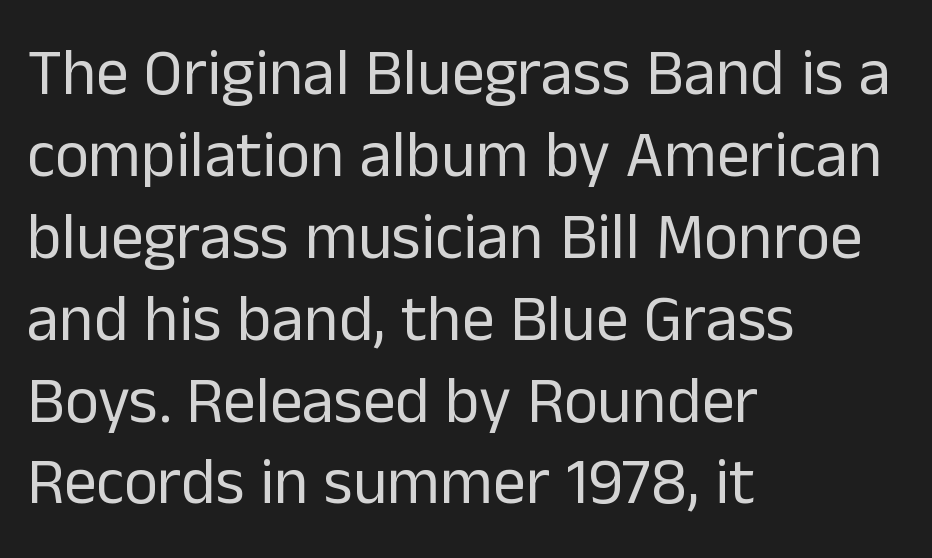
Spacing verdict: proportional, widths tailored to each character. This is the regular roman posture of the typeface. Baseline-to-baseline distance is the conventional proportion of letter height. Short note: letters normally spaced. Compared with a typical body face, this is equally light or lighter still. Unmarked baselines from the first word to the last.
